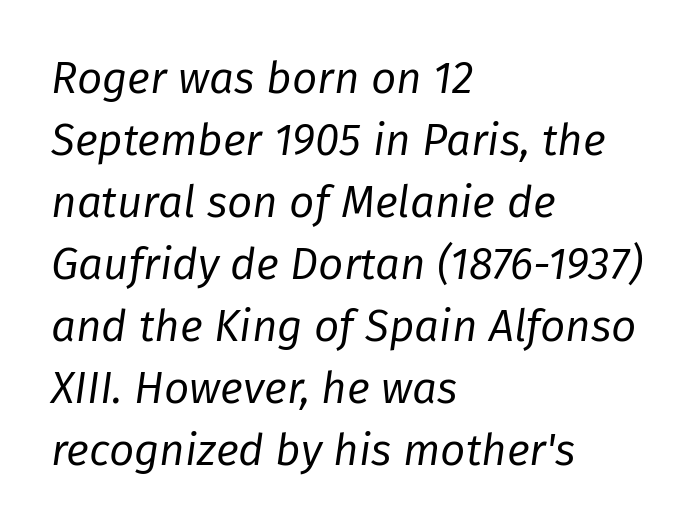
Q: Is the text bold? A: No.
Q: Is the text italic (slanted)? A: Yes, it leans right by about 8 degrees.
Q: Is the text underlined? A: No.
Q: How is the paragraph aligned? A: Left-aligned.
Q: Is the spacing between letters normal or unusually wide? A: Normal.
Q: Is the spacing between lines tight, normal or loose? A: Normal.
Q: Width (condensed, normal, or wide)? A: Normal.
Q: Stroke contrast? A: Low.
Q: x-height? A: Medium.
Q: Monospaced? A: No.
